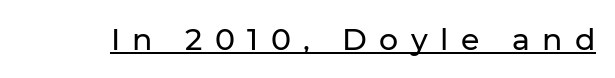
Q: Is the text italic (slanted)? A: No, it is upright.
Q: Is the typeface a serif or a sans-serif typeface? A: Sans-serif.
Q: Is the text underlined? A: Yes.
Q: Is the spacing between letters normal or unusually wide? A: Unusually wide.
Q: Width (condensed, normal, or wide)? A: Normal.
Q: Stroke contrast? A: Low.
Q: x-height? A: Medium.
Q: Monospaced? A: No.
